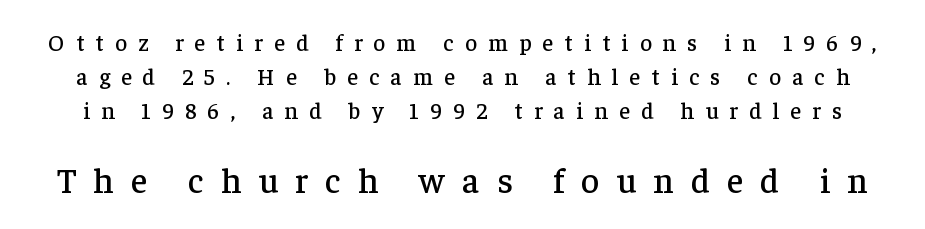
{"serif": "yes", "italic": "no", "width": "normal", "stroke_contrast": "low", "x_height": "medium", "monospaced": "no", "underline": "no", "line_spacing": "normal", "line_spacing_ratio": 1.47, "letter_spacing": "wide", "letter_spacing_em": 0.49, "larger_block": "second", "size_ratio": 1.52, "glyph_px": 35}
